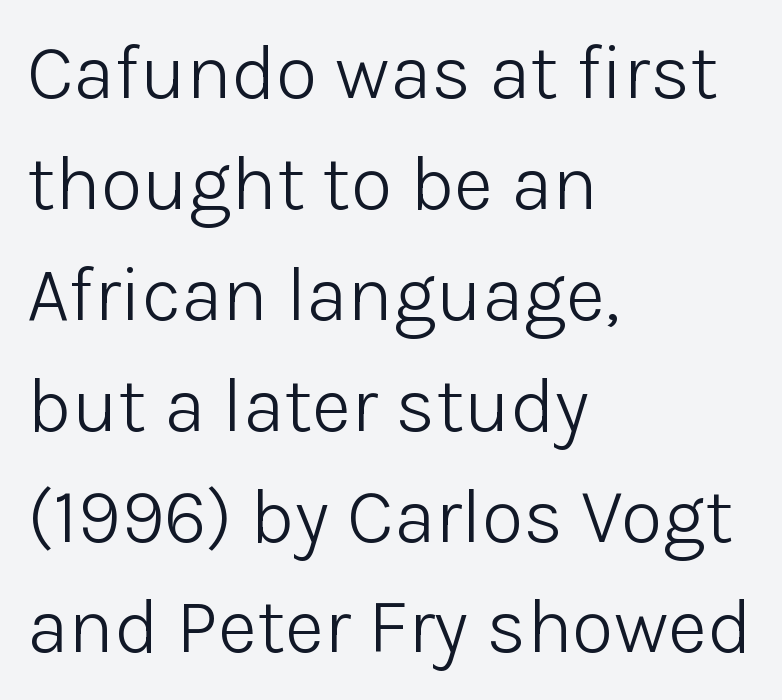
Q: Is the text bold? A: No.
Q: Is the text italic (slanted)? A: No, it is upright.
Q: Is the typeface a serif or a sans-serif typeface? A: Sans-serif.
Q: Is the text underlined? A: No.
Q: How is the paragraph aligned? A: Left-aligned.
Q: Is the spacing between letters normal or unusually wide? A: Normal.
Q: Is the spacing between lines tight, normal or loose? A: Normal.
Q: Width (condensed, normal, or wide)? A: Normal.
Q: Stroke contrast? A: Low.
Q: x-height? A: Medium.
Q: Monospaced? A: No.
